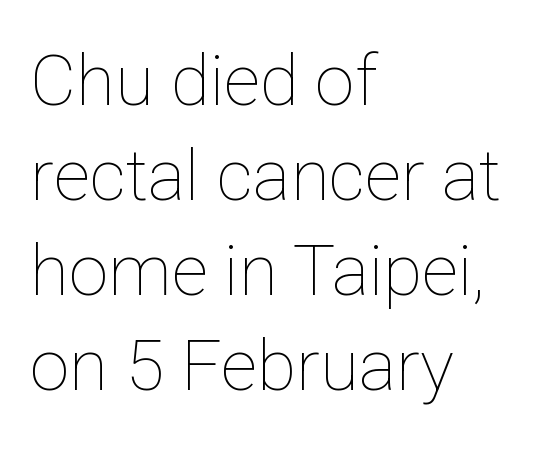
Note the varied advance widths — an 'i' is clearly narrower than an 'm'. Words float on clear page, feet unadorned. This sample is left-justified, so line endings fall wherever the words run out. The leading is moderate, giving the passage an even texture. Default kerning and tracking; the words read as compact shapes. No letter is thick-stroked: the sample isn't bold.
